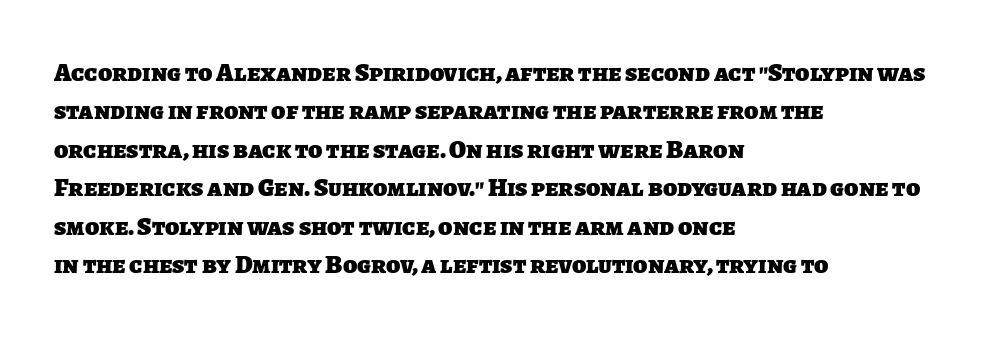
{"bold": "yes", "underline": "no", "align": "left", "line_spacing": "normal", "line_spacing_ratio": 1.48, "letter_spacing": "normal", "letter_spacing_em": 0.0, "glyph_px": 26}
